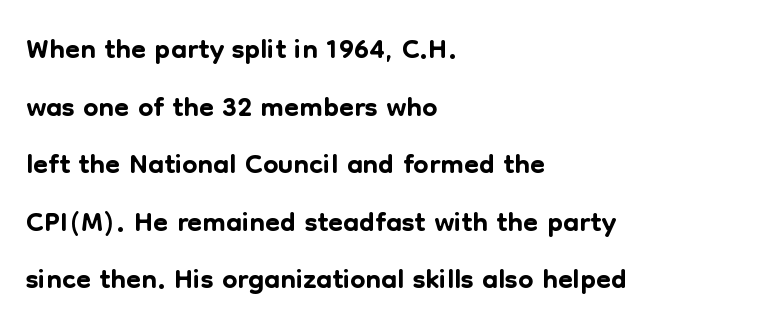
Compared with a centered layout, this one pins lines to the left instead. Examine the stroke ends and you'll find no serifs. Summary of vertical rhythm: regular, with standard interline spacing. Letters rest on an invisible, unmarked baseline. Italic: no, the glyphs are upright roman.
